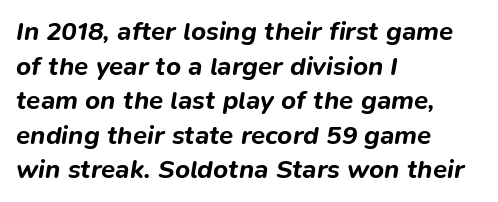
{"italic": "yes", "lean": "right", "slant_degrees": 9, "bold": "yes", "underline": "no", "align": "left", "line_spacing": "normal", "line_spacing_ratio": 1.33, "letter_spacing": "normal", "letter_spacing_em": 0.0, "glyph_px": 26}
